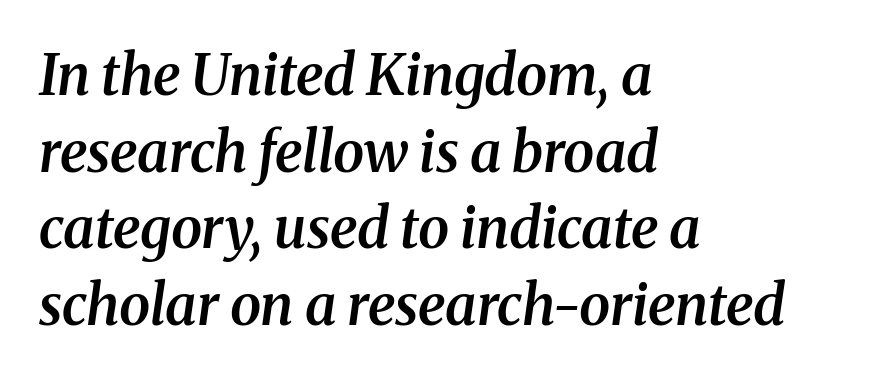
{"serif": "yes", "italic": "yes", "lean": "right", "slant_degrees": 8, "bold": "semi", "weight": "semibold", "width": "normal", "stroke_contrast": "medium", "x_height": "medium", "monospaced": "no", "underline": "no", "align": "left", "line_spacing": "normal", "line_spacing_ratio": 1.37, "letter_spacing": "normal", "letter_spacing_em": 0.0, "glyph_px": 56}
